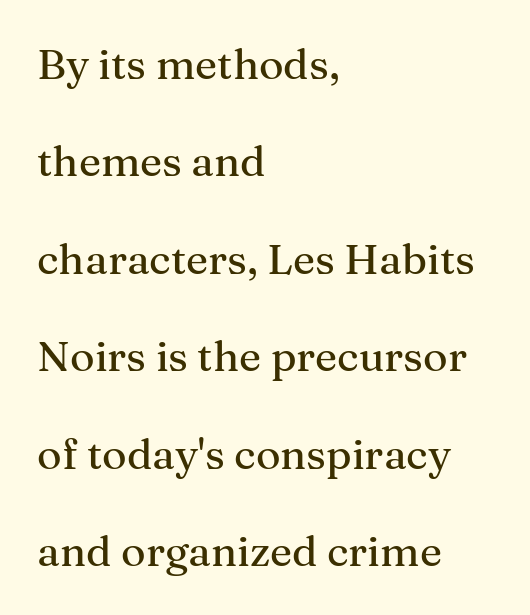
The image shows 42 px serif type, upright; set left-aligned, loose line spacing (2.32x), normal letter spacing, not underlined; medium stroke contrast and a medium x-height.
